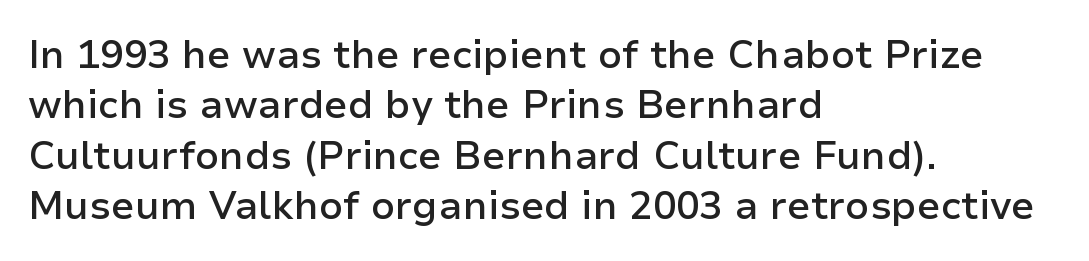
{"serif": "no", "italic": "no", "bold": "semi", "weight": "semibold", "width": "normal", "stroke_contrast": "low", "x_height": "medium", "monospaced": "no", "underline": "no", "align": "left", "line_spacing": "normal", "line_spacing_ratio": 1.29, "letter_spacing": "normal", "letter_spacing_em": 0.0, "glyph_px": 39}
